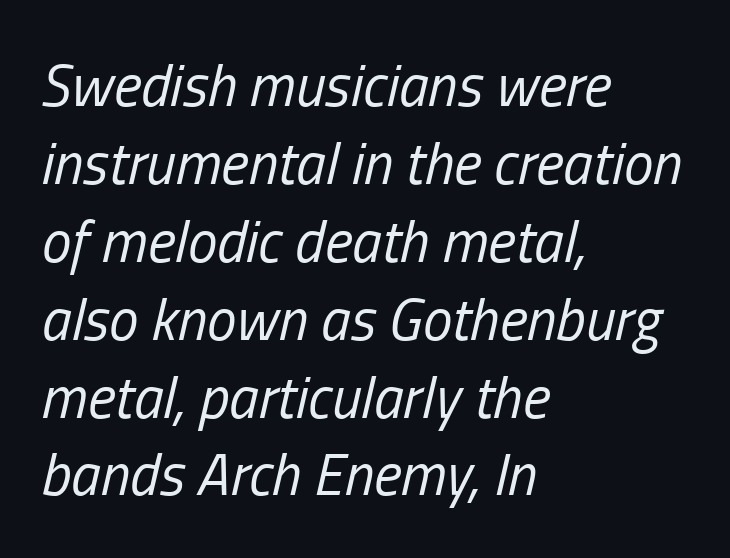
The rows are spaced the way most documents space them. In terms of letterspacing, this is plain default setting. The lines are quadded left. The rendering uses natural spacing where letterforms have individual widths. Just letters on the line, the space beneath them empty.
